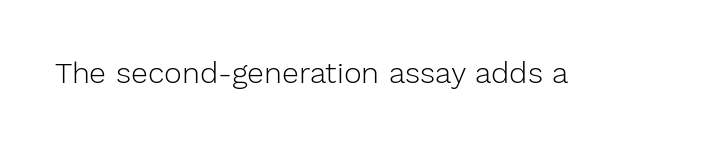
Q: Is the text bold? A: No.
Q: Is the text italic (slanted)? A: No, it is upright.
Q: Is the typeface a serif or a sans-serif typeface? A: Sans-serif.
Q: Is the text underlined? A: No.
Q: Is the spacing between letters normal or unusually wide? A: Normal.
Q: Width (condensed, normal, or wide)? A: Normal.
Q: Stroke contrast? A: Low.
Q: x-height? A: Medium.
Q: Monospaced? A: No.
